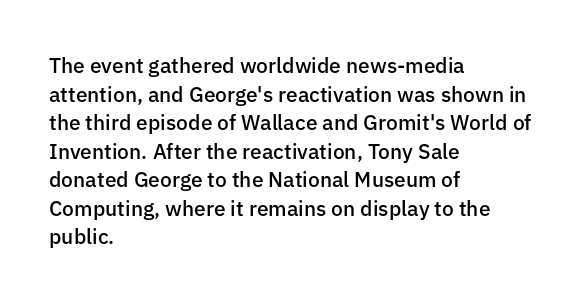
This sample uses an upright cut, with every glyph sitting square on the baseline. Moderately thickened strokes mark this as semibold type. Short note: letters normally spaced. A typesetter would call this leading conventional body-copy spacing. Just letters on the line, the space beneath them empty. Casual observation: everything's shoved over to the left.
